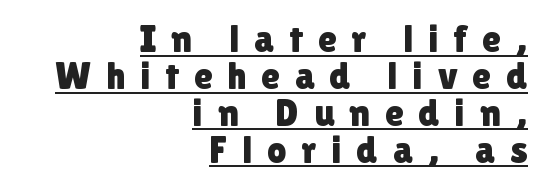
The image shows 38 px sans-serif type, upright; set right-aligned, tight line spacing (0.97x), unusually wide letter spacing (+0.39 em), underlined; low stroke contrast and a medium x-height.
